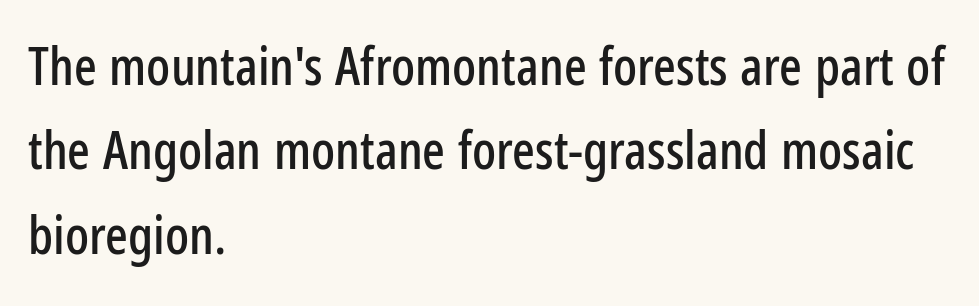
A clean baseline with only descenders dipping below it. It's the straight-up-and-down kind of type. Whoever set this chose a conventional vertical rhythm. Proportional: the letters do not fall into vertical columns.
